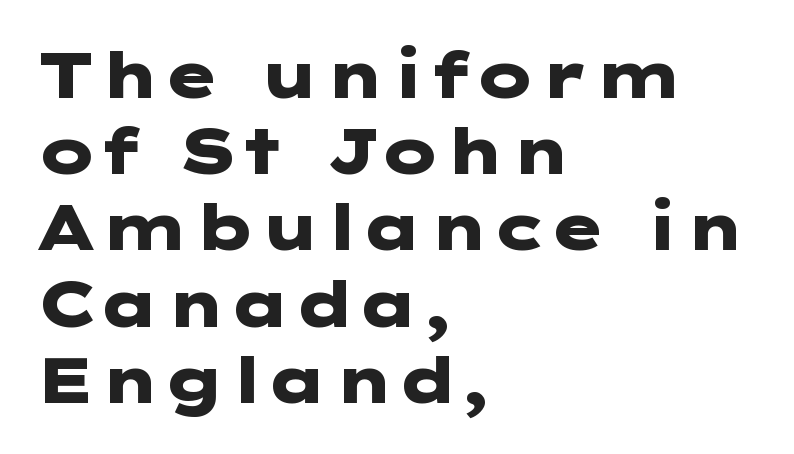
The image shows 63 px heavy, wide sans-serif type, upright; set left-aligned, line spacing 1.21x, normal letter spacing, not underlined; low stroke contrast and a medium x-height.
